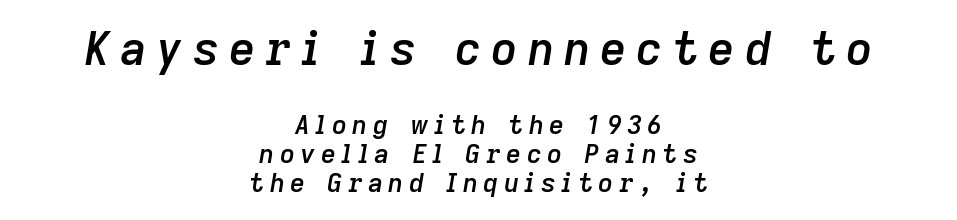
The image shows 46 px semibold type, italic (leaning right); set centered, tight line spacing (1.11x), unusually wide letter spacing (+0.21 em), not underlined; the first (top) block is 1.77x larger; low stroke contrast and a medium x-height.
